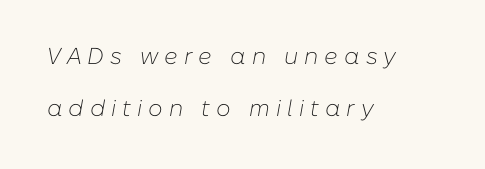
The image shows 23 px text type, italic (leaning right); set left-aligned, loose line spacing (2.27x), unusually wide letter spacing (+0.26 em), not underlined.
